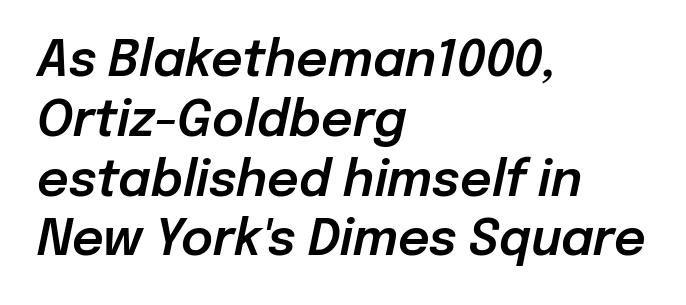
{"italic": "yes", "lean": "right", "slant_degrees": 12, "width": "normal", "stroke_contrast": "low", "x_height": "medium", "monospaced": "no", "underline": "no", "align": "left", "line_spacing_ratio": 1.22, "letter_spacing": "normal", "letter_spacing_em": 0.0, "glyph_px": 49}
